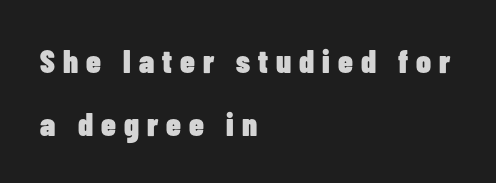
Leftover space on each line is placed entirely after the last word. The glyphs in this specimen are sans serif. This sample has the flowing, uneven cadence of proportional lettering. The block of text is sparse from top to bottom, with ample space between rows. A full-strength bold gives these letters their thick strokes.
